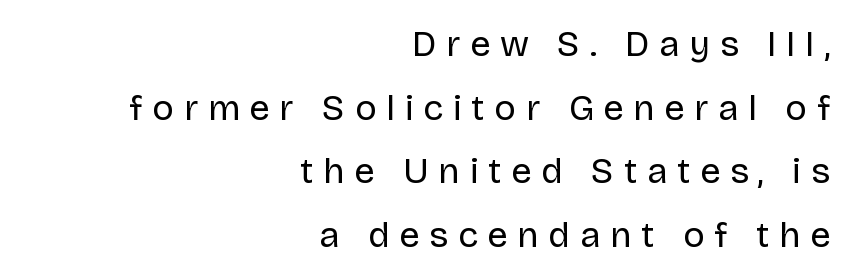
Q: Is the text bold? A: No.
Q: Is the text italic (slanted)? A: No, it is upright.
Q: Is the typeface a serif or a sans-serif typeface? A: Sans-serif.
Q: Is the text underlined? A: No.
Q: How is the paragraph aligned? A: Right-aligned.
Q: Is the spacing between letters normal or unusually wide? A: Unusually wide.
Q: Width (condensed, normal, or wide)? A: Normal.
Q: Stroke contrast? A: Low.
Q: x-height? A: Large.
Q: Monospaced? A: No.
